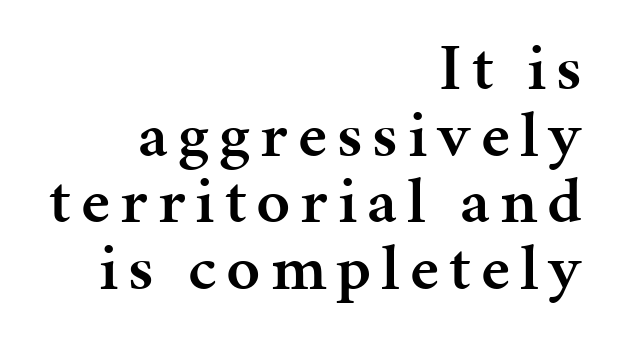
Quick note: underline off. A student would call this right alignment; a typographer would say flush right, rag left. Its strokes are somewhat broadened, the hallmark of semibold type. In terms of leading, this rendering errs on the cramped side.
